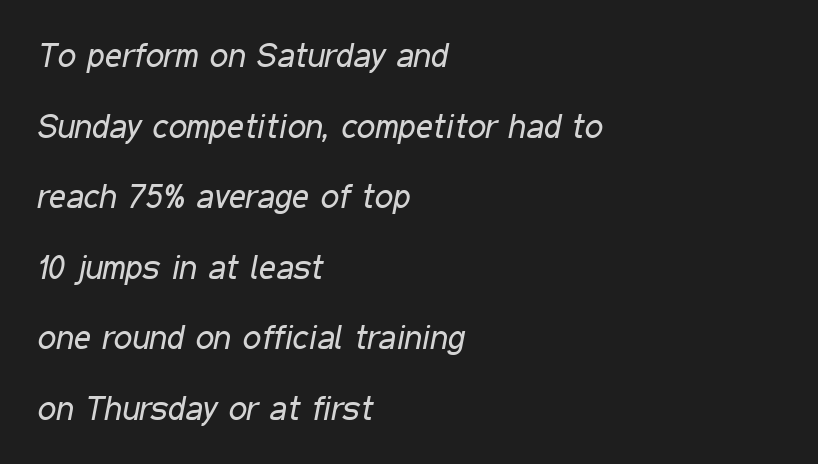
{"italic": "yes", "lean": "right", "slant_degrees": 11, "bold": "no", "weight": "regular", "width": "condensed", "stroke_contrast": "low", "x_height": "medium", "monospaced": "no", "underline": "no", "align": "left", "line_spacing": "loose", "line_spacing_ratio": 2.14, "letter_spacing": "normal", "letter_spacing_em": 0.0, "glyph_px": 33}
